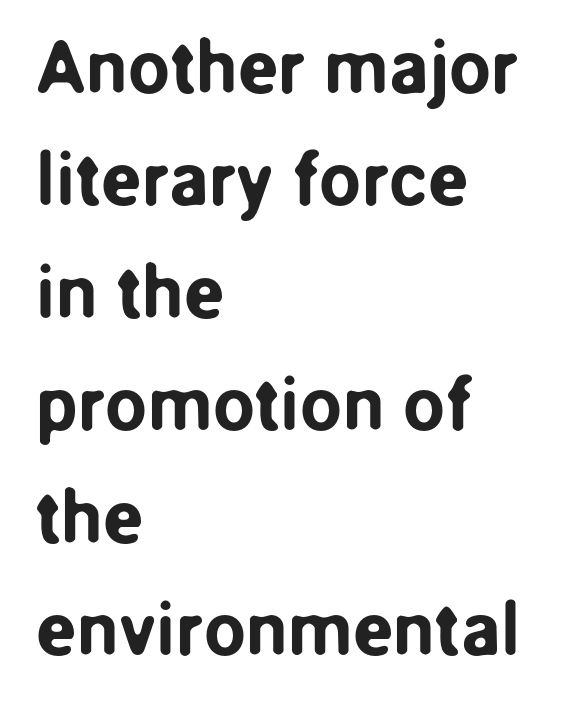
The image shows 75 px sans-serif type, upright; set left-aligned, normal line spacing (1.5x), normal letter spacing, not underlined; low stroke contrast and a medium x-height.
